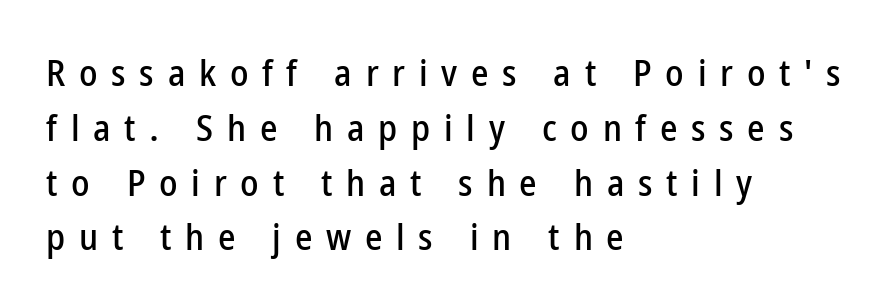
Upright lettering throughout. The rendering shows plain stroke endings on the letterforms — a sans-serif design. Check the space under the baseline: it is left empty. You could not count columns in this text — the font is proportionally spaced.
